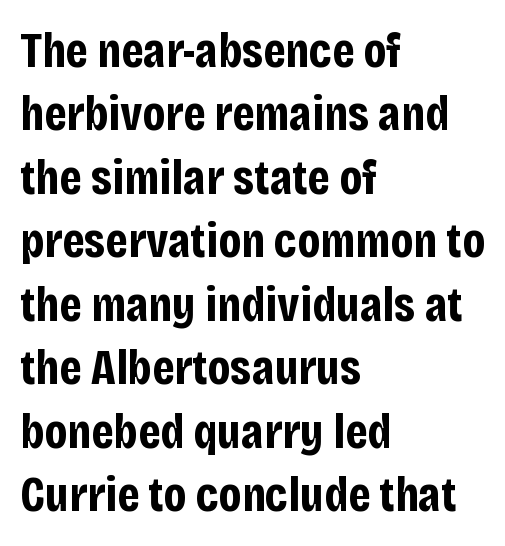
{"serif": "no", "italic": "no", "bold": "yes", "weight": "bold", "width": "condensed", "stroke_contrast": "low", "x_height": "large", "monospaced": "no", "underline": "no", "align": "left", "line_spacing": "normal", "line_spacing_ratio": 1.27, "letter_spacing": "normal", "letter_spacing_em": 0.0, "glyph_px": 50}
